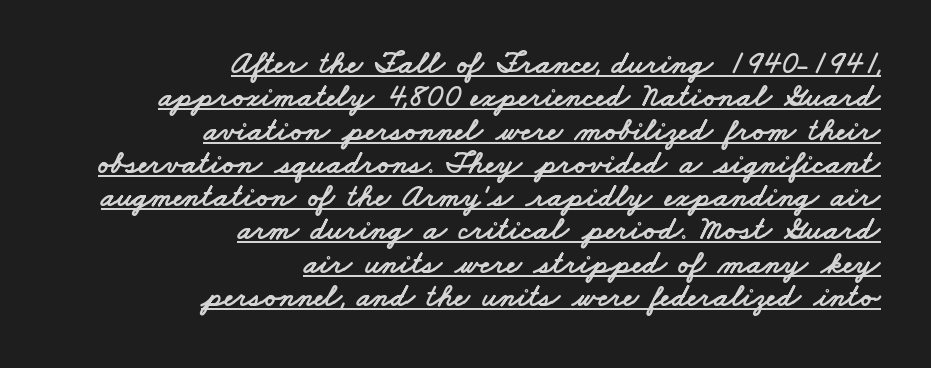
{"serif": "no", "width": "wide", "stroke_contrast": "low", "x_height": "small", "monospaced": "no", "underline": "yes", "align": "right", "line_spacing": "tight", "line_spacing_ratio": 1.04, "letter_spacing": "normal", "letter_spacing_em": 0.0, "glyph_px": 32}
